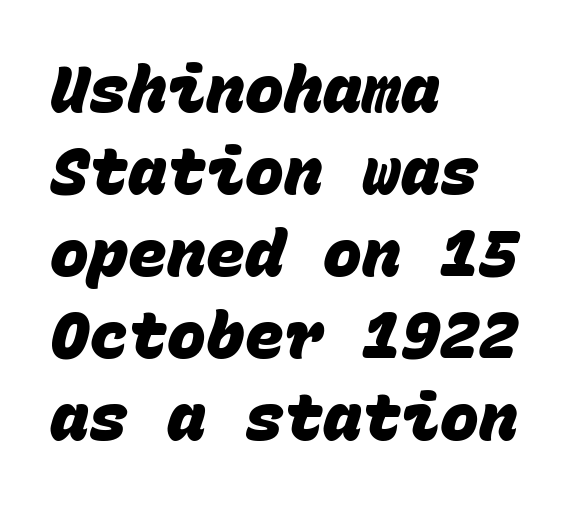
The image shows 65 px heavy sans-serif type, monospaced; set left-aligned, normal line spacing (1.26x), normal letter spacing, not underlined; low stroke contrast and a large x-height.
